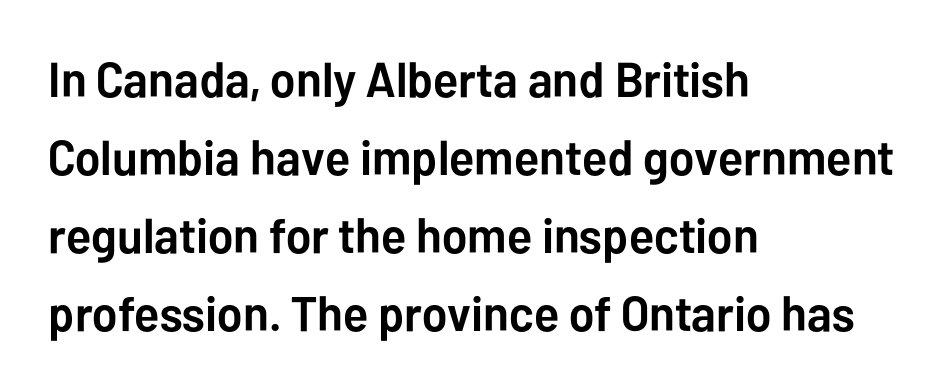
{"serif": "no", "italic": "no", "bold": "yes", "weight": "semibold", "width": "normal", "stroke_contrast": "low", "x_height": "medium", "monospaced": "no", "underline": "no", "align": "left", "line_spacing": "normal", "line_spacing_ratio": 1.59, "letter_spacing": "normal", "letter_spacing_em": 0.0, "glyph_px": 49}
